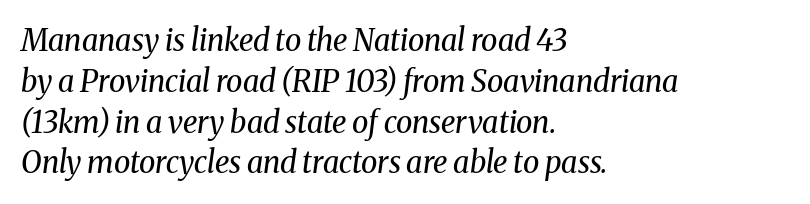
The image shows 30 px regular-weight serif type, italic (leaning right); set left-aligned, normal line spacing (1.36x), normal letter spacing, not underlined; medium stroke contrast and a medium x-height.
